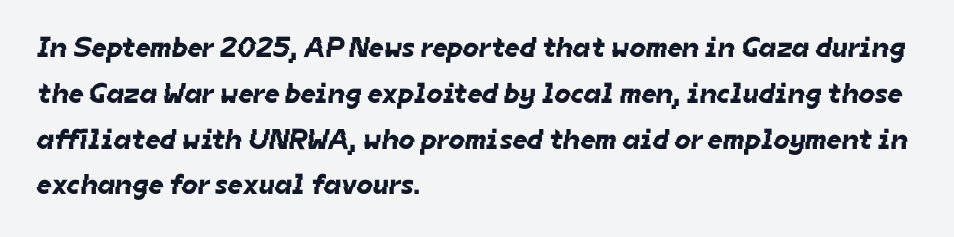
The image shows 29 px sans-serif type; set left-aligned, normal line spacing (1.58x), normal letter spacing, not underlined; low stroke contrast and a medium x-height.
